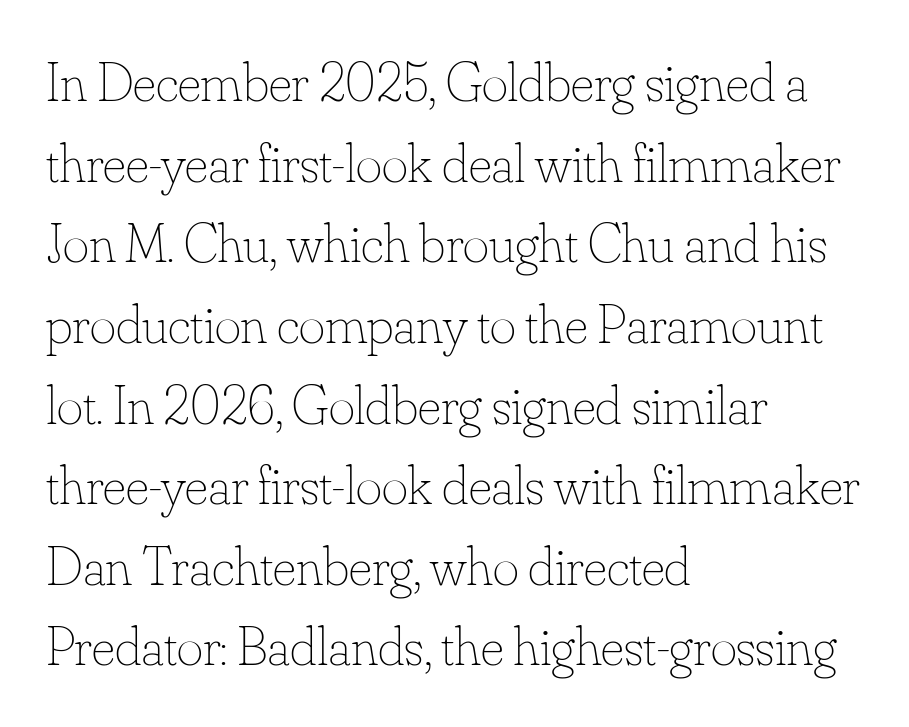
No italicization has been applied; the sample stays upright. The rows are spaced the way most documents space them. Honestly, the letter spacing is just normal — you wouldn't notice it. Left-aligned paragraph, ragged on the right. Glance below the letters and you will spot only blank space. Proportional: the letters do not fall into vertical columns.
